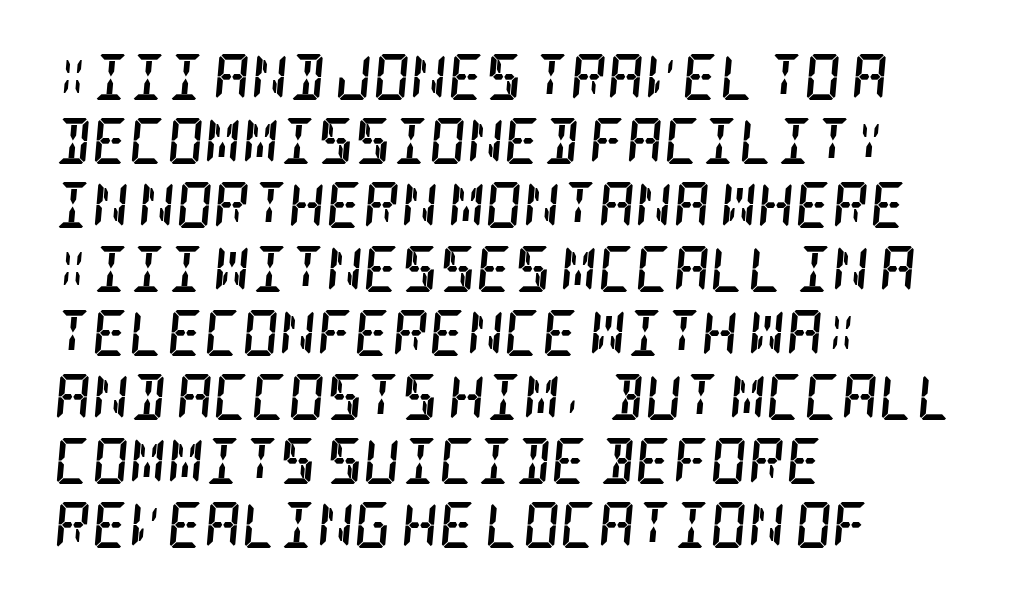
The image shows 46 px semibold, condensed serif type, italic (leaning right); set left-aligned, normal line spacing (1.39x), normal letter spacing, not underlined; low stroke contrast and a large x-height.
